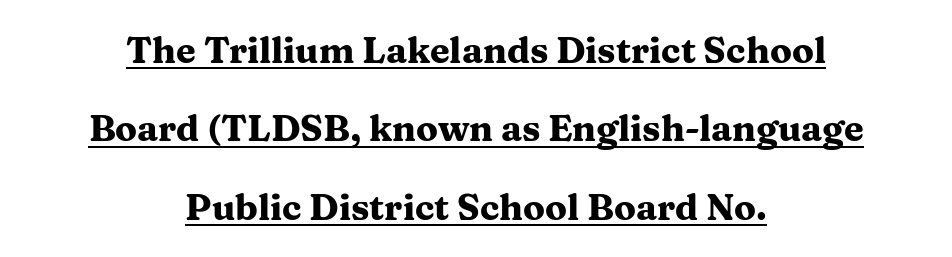
Do the letters lean? They stand straight. Decoration check: the copy is underlined. Reading down the block, each line starts at a different indent, mirrored at its end. The face used here is seriffed, in the tradition of book romans. The vertical gap from one line to the next is large.
